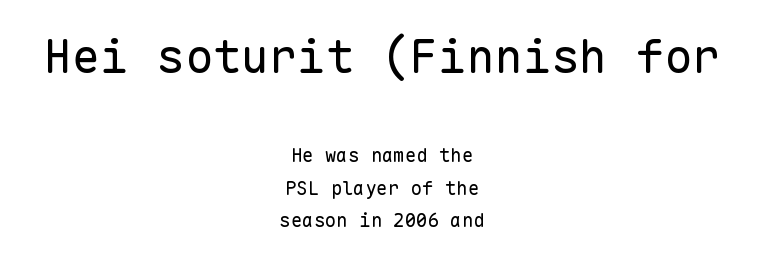
Q: Is the text bold? A: No.
Q: Is the text italic (slanted)? A: No, it is upright.
Q: Is the typeface a serif or a sans-serif typeface? A: Sans-serif.
Q: Is the text underlined? A: No.
Q: How is the paragraph aligned? A: Centered.
Q: Is the spacing between letters normal or unusually wide? A: Normal.
Q: Is the spacing between lines tight, normal or loose? A: Normal.
Q: Which block of text is set in a larger size, the first (top) or the second (bottom)? A: The first (top) one.
Q: Width (condensed, normal, or wide)? A: Normal.
Q: Stroke contrast? A: Low.
Q: x-height? A: Medium.
Q: Monospaced? A: Yes.
